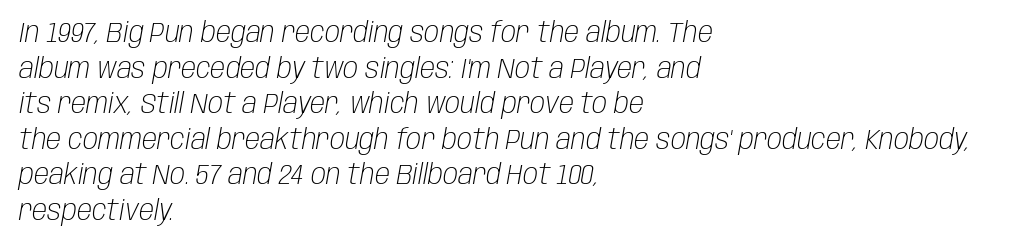
Q: Is the text bold? A: No.
Q: Is the text italic (slanted)? A: Yes, it leans right by about 10 degrees.
Q: Is the text underlined? A: No.
Q: How is the paragraph aligned? A: Left-aligned.
Q: Is the spacing between letters normal or unusually wide? A: Normal.
Q: Is the spacing between lines tight, normal or loose? A: Normal.
Q: Width (condensed, normal, or wide)? A: Condensed.
Q: Stroke contrast? A: Low.
Q: x-height? A: Large.
Q: Monospaced? A: No.
